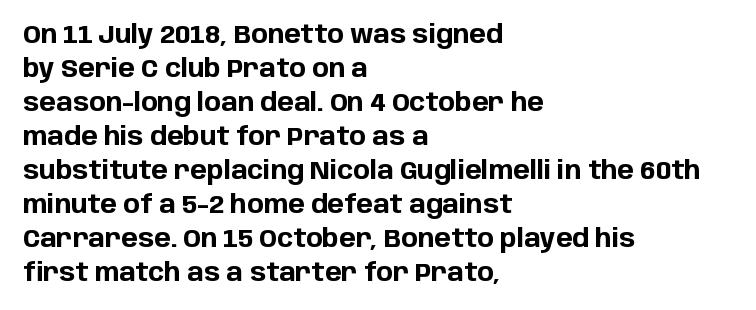
{"italic": "no", "bold": "yes", "underline": "no", "align": "left", "line_spacing": "normal", "line_spacing_ratio": 1.36, "letter_spacing": "normal", "letter_spacing_em": 0.0, "glyph_px": 25}
